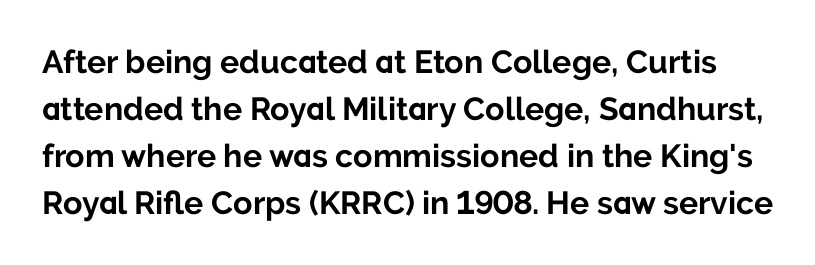
What kind of face is this? One without serifs — a sans. Character widths vary here, with narrow letters taking less room than wide ones. Posture: vertical. Plain, unruled lines of type. If you measured baseline to baseline, you'd find a middling distance. This rendering leaves character spacing at its baseline value.
